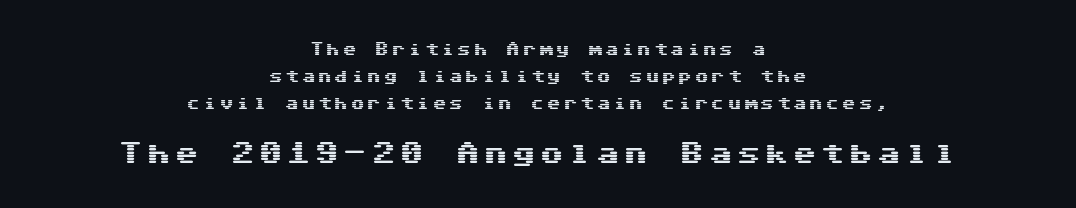
The image shows 24 px text type, upright; set centered, loose line spacing (1.92x), not underlined; the second (bottom) block is 1.71x larger.
